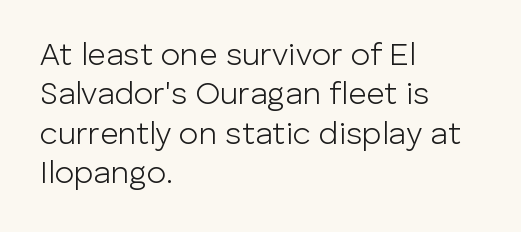
{"serif": "no", "italic": "no", "bold": "no", "weight": "light", "width": "normal", "stroke_contrast": "low", "x_height": "medium", "monospaced": "no", "underline": "no", "align": "left", "line_spacing_ratio": 1.23, "letter_spacing": "normal", "letter_spacing_em": 0.0, "glyph_px": 32}
